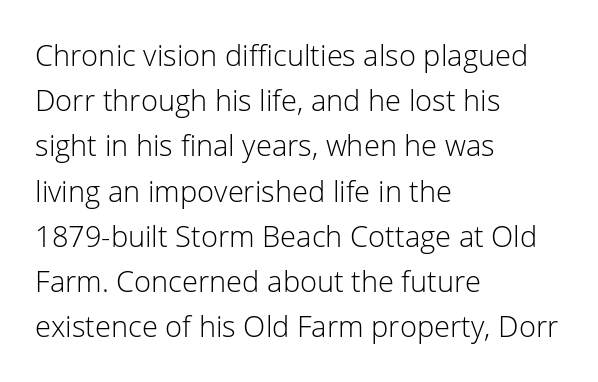
{"serif": "no", "italic": "no", "bold": "no", "weight": "light", "width": "normal", "stroke_contrast": "low", "x_height": "medium", "monospaced": "no", "underline": "no", "align": "left", "line_spacing": "normal", "line_spacing_ratio": 1.56, "letter_spacing": "normal", "letter_spacing_em": 0.0, "glyph_px": 29}
